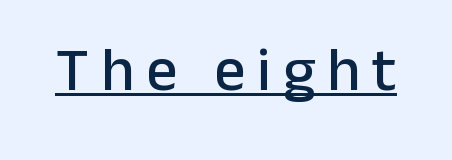
The image shows 62 px sans-serif type, upright; set underlined; low stroke contrast and a medium x-height.
